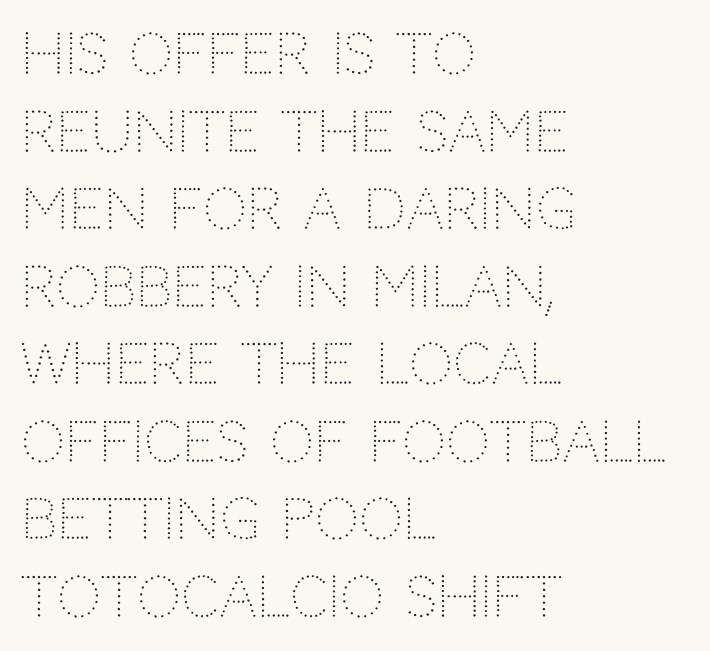
The letters look calm and open, with moderate or lighter stems. The letters advance in unequal steps, a hallmark of proportional type. Clear beneath every line of the passage. The line texture is even and compact thanks to regular tracking. Each letter's strokes conclude bluntly, with no projecting serifs. In terms of posture, this sample is upright.
